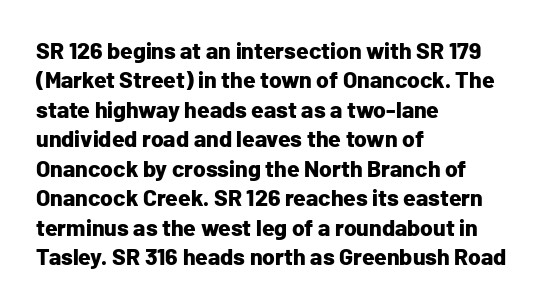
In terms of posture, this sample is upright. Whoever set this chose a conventional vertical rhythm. The space directly below the letters is spotless. A typesetter would call this zero additional tracking.
